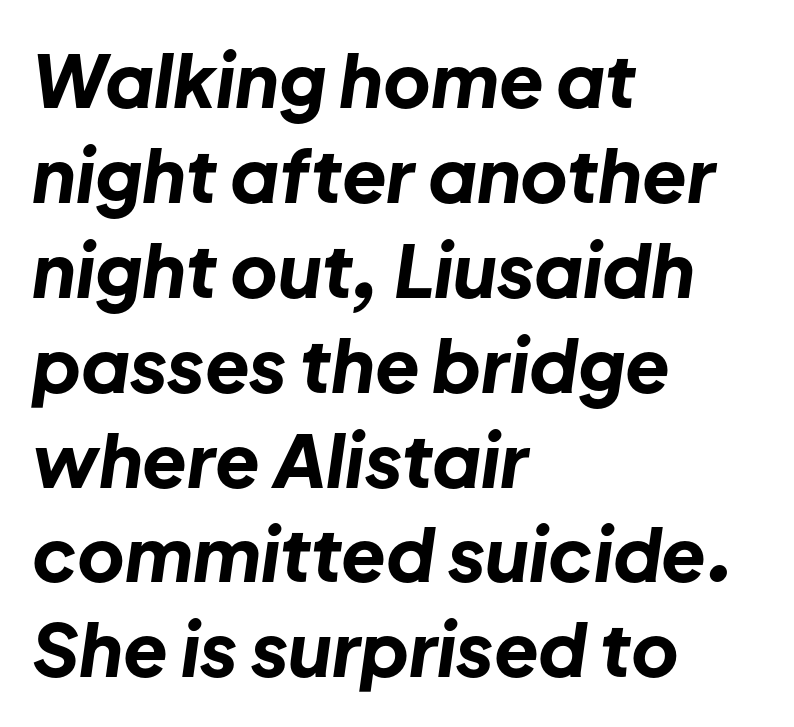
The image shows 73 px bold type, italic (leaning right); set left-aligned, normal line spacing (1.3x), normal letter spacing, not underlined; low stroke contrast and a medium x-height.
